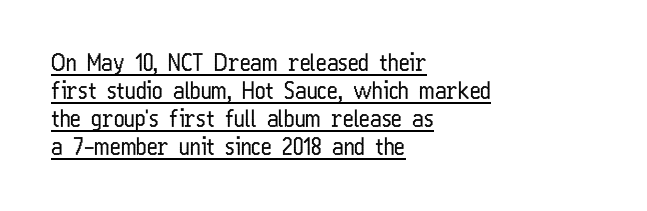
The image shows 23 px text type, upright; set left-aligned, line spacing 1.22x, normal letter spacing, underlined.
